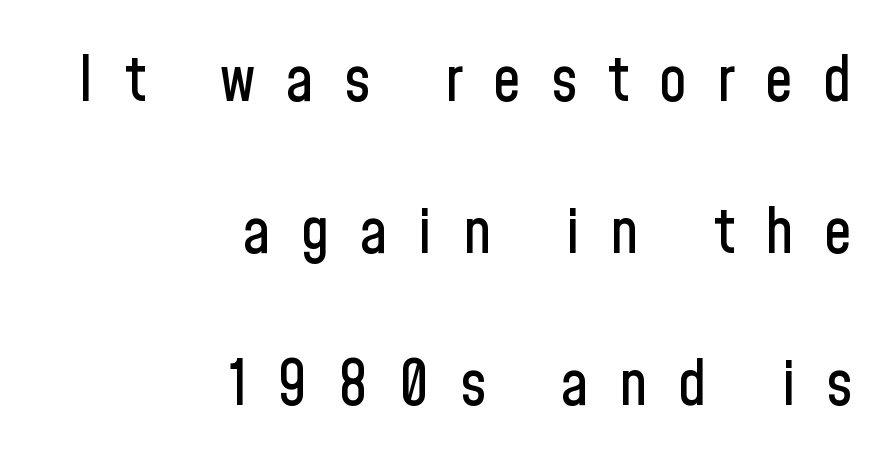
Q: Is the text italic (slanted)? A: No, it is upright.
Q: Is the typeface a serif or a sans-serif typeface? A: Sans-serif.
Q: Is the text underlined? A: No.
Q: How is the paragraph aligned? A: Right-aligned.
Q: Is the spacing between letters normal or unusually wide? A: Unusually wide.
Q: Is the spacing between lines tight, normal or loose? A: Loose.
Q: Width (condensed, normal, or wide)? A: Condensed.
Q: Stroke contrast? A: Low.
Q: x-height? A: Medium.
Q: Monospaced? A: No.
